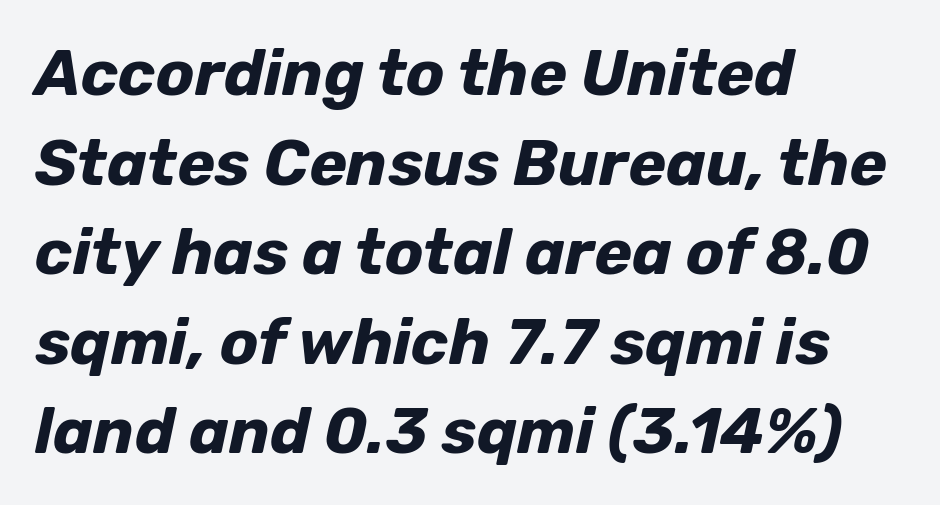
The image shows 64 px bold type, italic (leaning right); set left-aligned, normal line spacing (1.4x), normal letter spacing, not underlined; low stroke contrast and a medium x-height.
